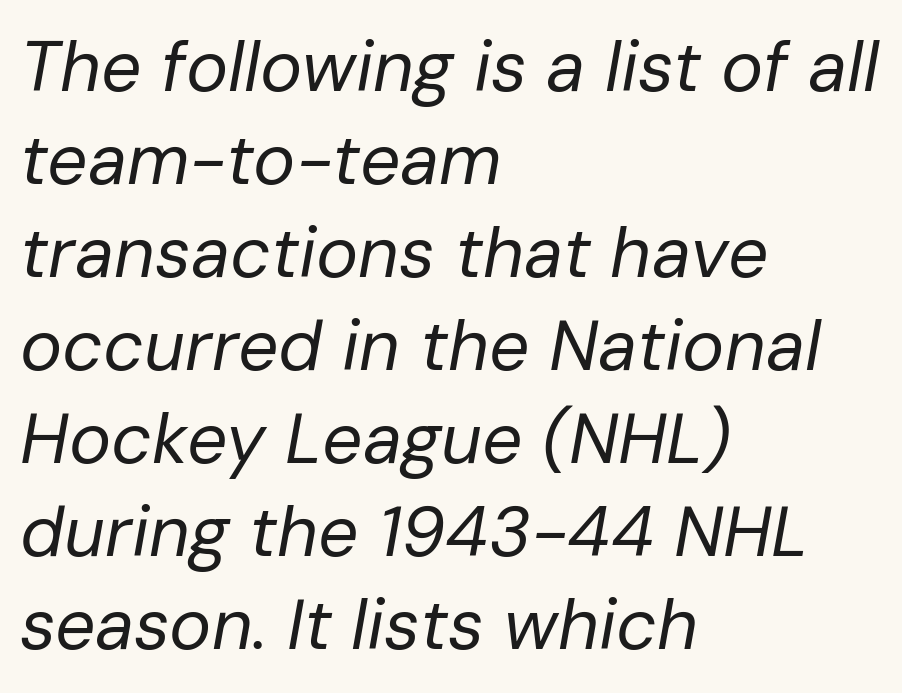
{"italic": "yes", "lean": "right", "slant_degrees": 10, "bold": "no", "weight": "regular", "width": "normal", "stroke_contrast": "low", "x_height": "medium", "monospaced": "no", "underline": "no", "align": "left", "line_spacing": "normal", "line_spacing_ratio": 1.31, "letter_spacing": "normal", "letter_spacing_em": 0.0, "glyph_px": 71}
